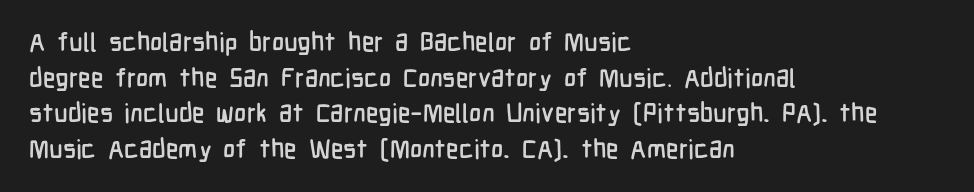
Compared with a centered layout, this one pins lines to the left instead. These lines were composed using upright roman letters. The type is set solid horizontally, with unmodified tracking. Vertical spacing — default. A bare baseline throughout the passage.
